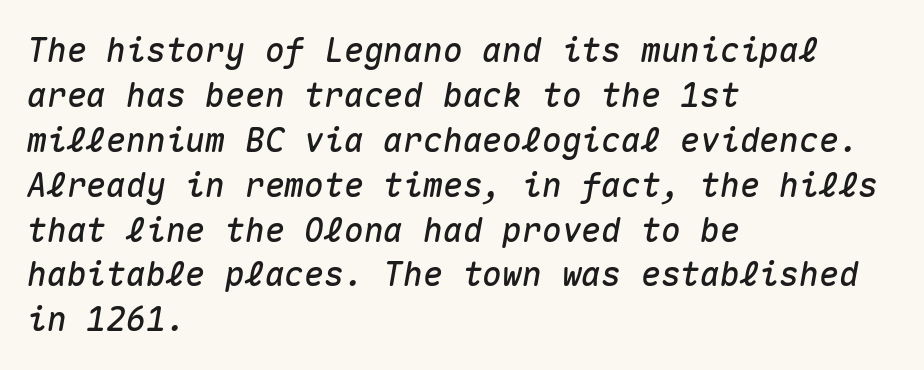
The image shows 33 px text type, italic (leaning right), monospaced; set left-aligned, normal line spacing (1.36x), normal letter spacing, not underlined; medium stroke contrast and a medium x-height.
